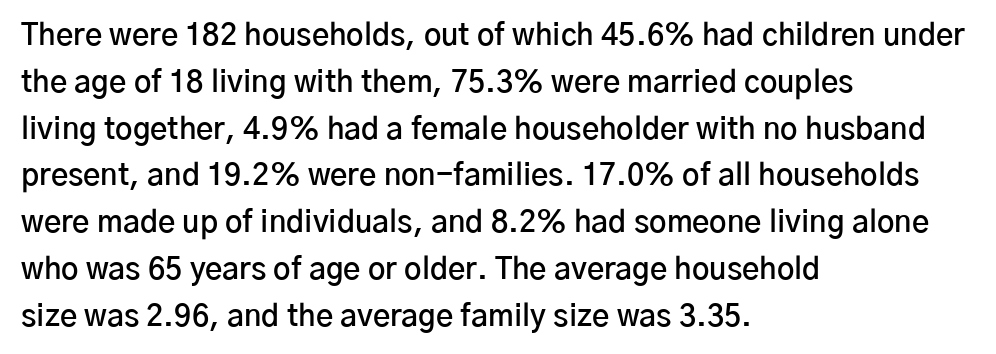
Layout note: lines flush left. Notice how the stems are strictly vertical — no italics here. The string is rendered with underlining switched off. The face used here is a sans, in the tradition of grotesques and geometrics.
